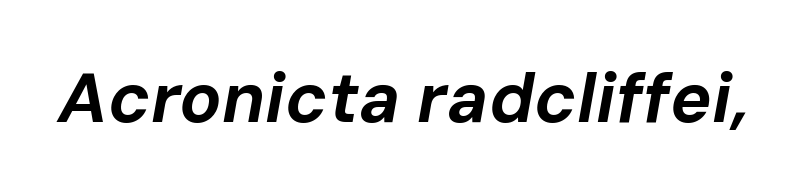
{"italic": "yes", "lean": "right", "slant_degrees": 10, "bold": "yes", "weight": "bold", "width": "normal", "stroke_contrast": "low", "x_height": "medium", "monospaced": "no", "underline": "no", "letter_spacing": "normal", "letter_spacing_em": 0.0, "glyph_px": 70}
